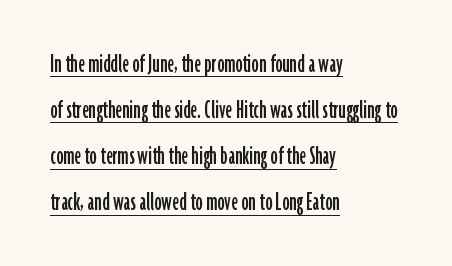
Q: Is the text italic (slanted)? A: No, it is upright.
Q: Is the typeface a serif or a sans-serif typeface? A: Sans-serif.
Q: Is the text underlined? A: Yes.
Q: How is the paragraph aligned? A: Left-aligned.
Q: Is the spacing between letters normal or unusually wide? A: Normal.
Q: Is the spacing between lines tight, normal or loose? A: Normal.
Q: Width (condensed, normal, or wide)? A: Condensed.
Q: Stroke contrast? A: Low.
Q: x-height? A: Medium.
Q: Monospaced? A: No.
